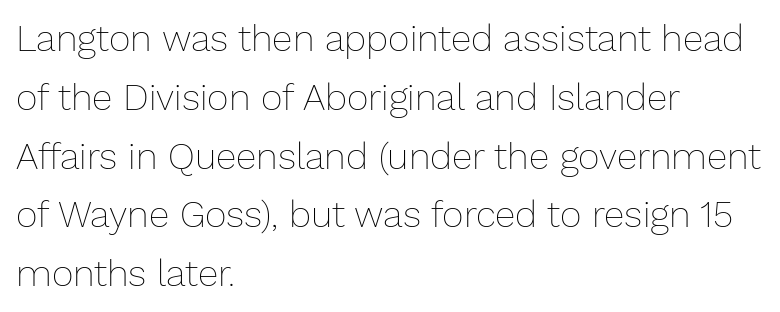
The image shows 37 px thin type, upright; set left-aligned, normal line spacing (1.59x), normal letter spacing, not underlined; low stroke contrast and a medium x-height.
